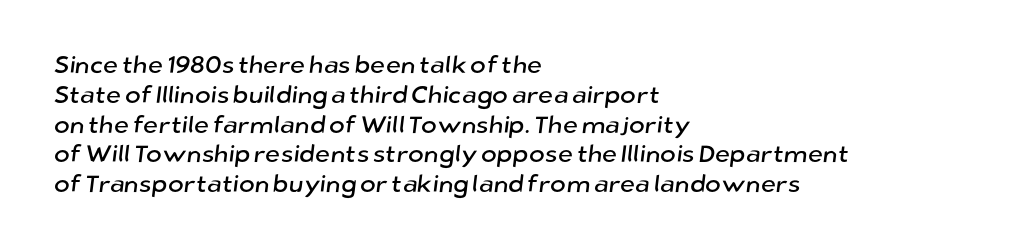
{"underline": "no", "align": "left", "line_spacing_ratio": 1.24, "letter_spacing": "normal", "letter_spacing_em": 0.0, "glyph_px": 24}
